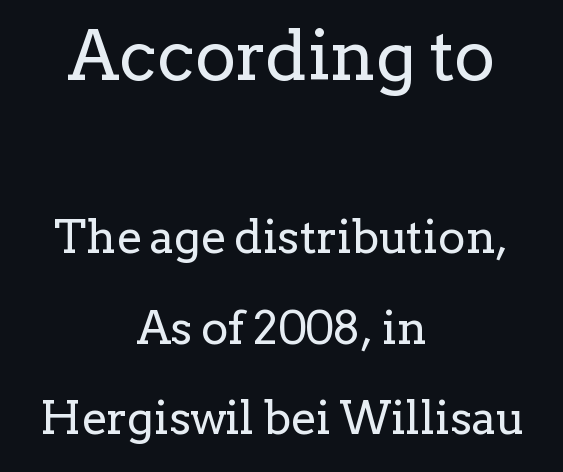
The image shows 69 px regular-weight serif type, upright; set centered, loose line spacing (1.97x), normal letter spacing, not underlined; the first (top) block is 1.5x larger; low stroke contrast and a medium x-height.
